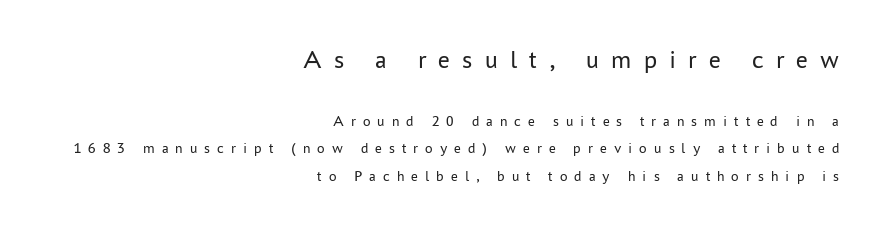
The image shows 26 px text type, upright; set right-aligned, line spacing 1.82x, unusually wide letter spacing (+0.47 em), not underlined; the first (top) block is 1.73x larger.
